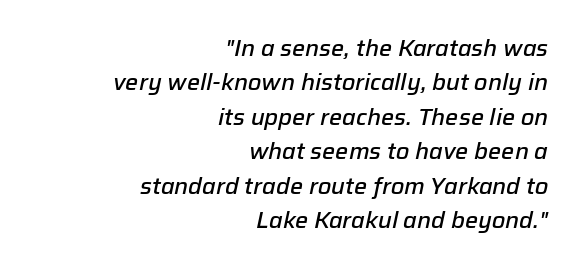
The image shows 23 px text type, italic (leaning right); set right-aligned, normal line spacing (1.5x), normal letter spacing, not underlined.
